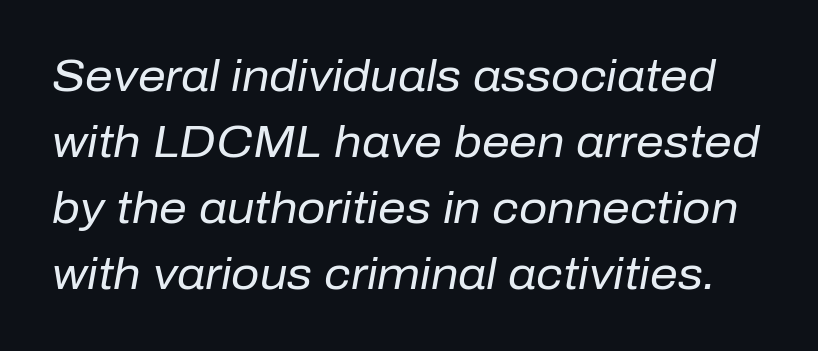
{"italic": "yes", "lean": "right", "slant_degrees": 10, "bold": "no", "weight": "regular", "width": "normal", "stroke_contrast": "low", "x_height": "medium", "monospaced": "no", "underline": "no", "line_spacing": "normal", "line_spacing_ratio": 1.5, "letter_spacing": "normal", "letter_spacing_em": 0.0, "glyph_px": 44}
